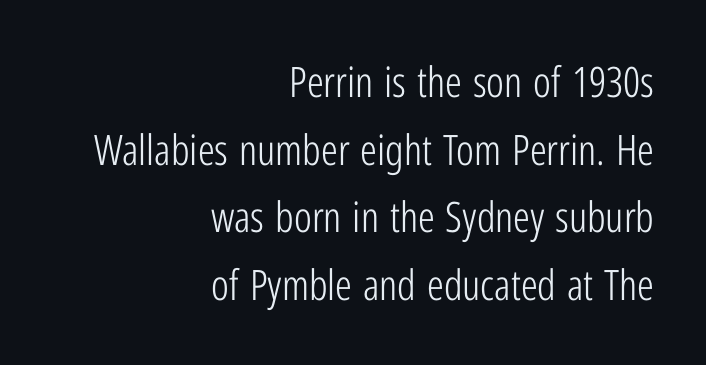
{"serif": "no", "italic": "no", "bold": "no", "weight": "light", "width": "condensed", "stroke_contrast": "low", "x_height": "medium", "monospaced": "no", "underline": "no", "align": "right", "line_spacing": "normal", "line_spacing_ratio": 1.61, "letter_spacing": "normal", "letter_spacing_em": 0.0, "glyph_px": 42}
